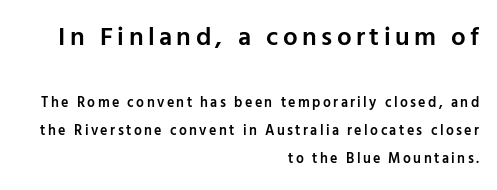
Q: Is the text bold? A: Semi-bold.
Q: Is the text italic (slanted)? A: No, it is upright.
Q: Is the text underlined? A: No.
Q: How is the paragraph aligned? A: Right-aligned.
Q: Is the spacing between lines tight, normal or loose? A: Loose.
Q: Which block of text is set in a larger size, the first (top) or the second (bottom)? A: The first (top) one.
